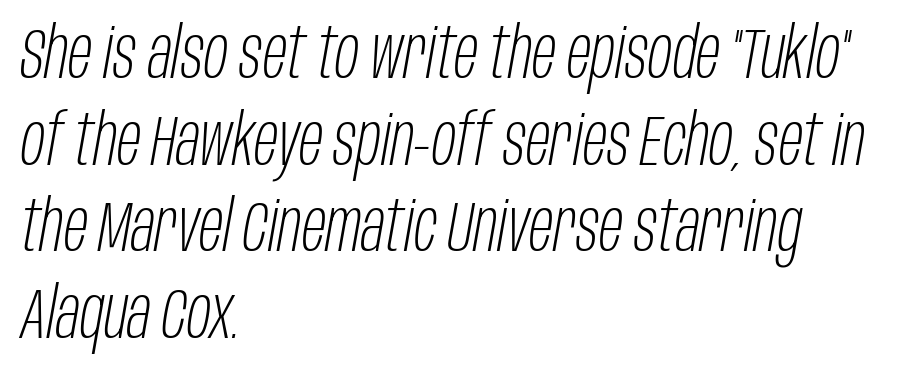
The image shows 71 px light, condensed type, italic (leaning right); set left-aligned, line spacing 1.22x, normal letter spacing, not underlined; low stroke contrast and a large x-height.
